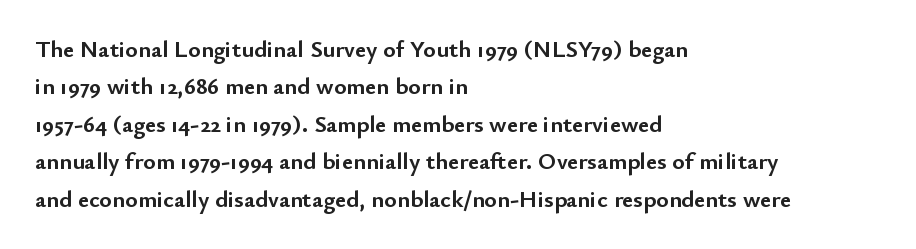
The image shows 24 px bold type, upright; set left-aligned, normal line spacing (1.56x), normal letter spacing, not underlined.
